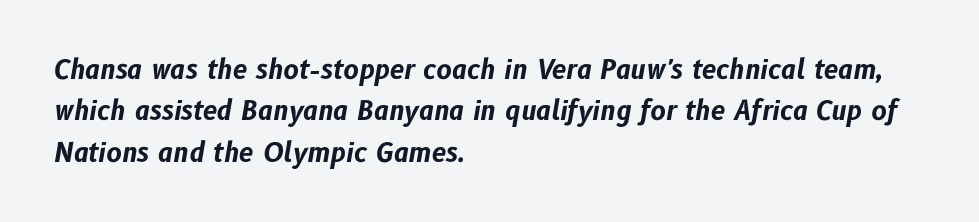
This is oblique type, the kind used for emphasis or titles. The rendering anchors every line to the left-hand side. Regarding leading, the lines here are spaced in the standard way. Inter-character spacing is left at the font's built-in metrics. Heavy, bold letterforms. Check under the words: just untouched page.
